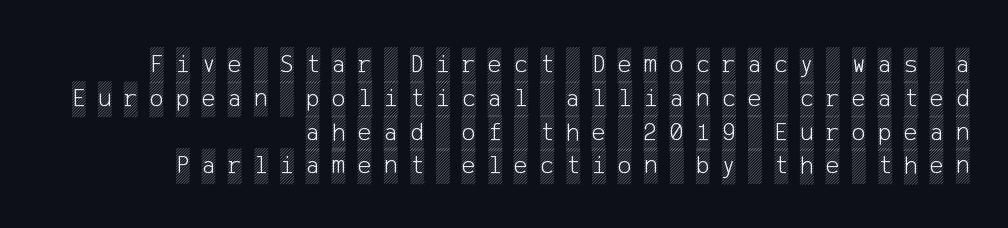
One-word summary of the alignment: right. Each word looks stretched out because of the extra space between its letters. The specimen reads as upright at a glance. One glance says typical: line gaps are just what's usual. Descenders are the only things crossing below the line.
